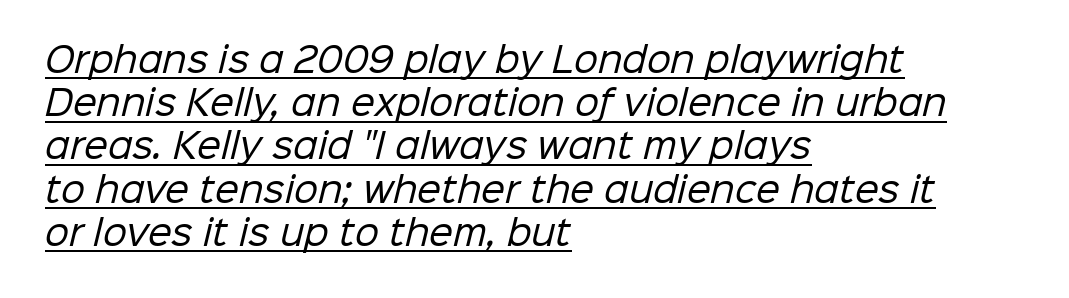
The lines in this sample share a left origin and differ only in where they stop. Compared with undecorated copy, this sample adds a rule below the words. The space between consecutive lines is moderate. Proportional: the letters do not fall into vertical columns. Type style note: lacks serifs. No chunkiness to these letters — they're not bold.
